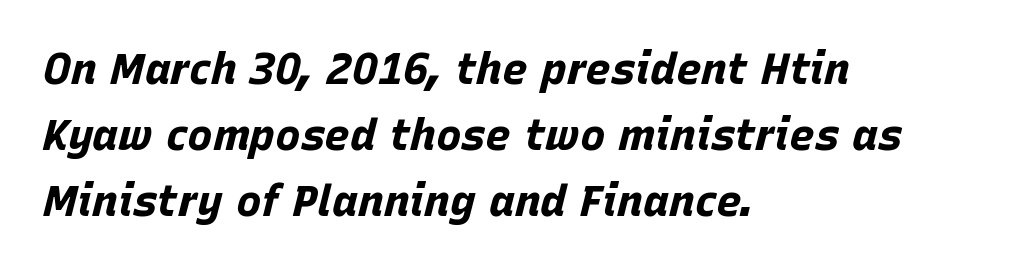
The image shows 43 px bold type, italic (leaning right); set left-aligned, normal line spacing (1.54x), normal letter spacing, not underlined; low stroke contrast and a large x-height.
